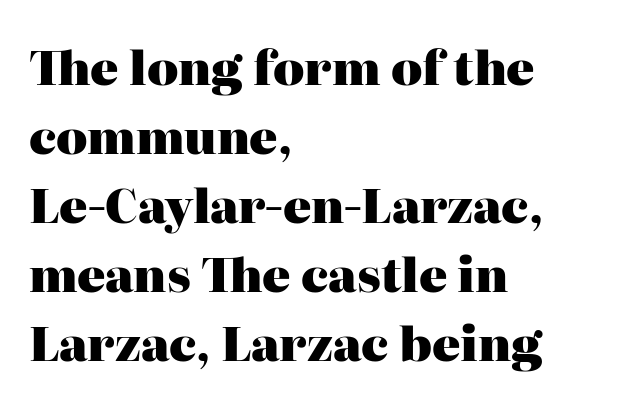
Pretty heavy lettering here — definitely bold. Baseline-to-baseline distance is the conventional proportion of letter height. You can tell from the footed stems that serif type was used. Line beginnings align vertically; line endings do not. Each letter keeps its own natural width here, so spacing adapts to shape.
